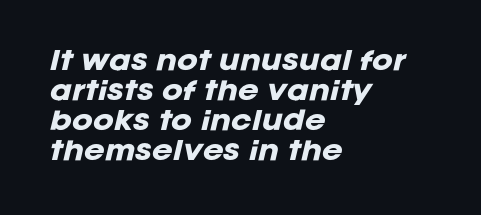
Notice how the stems are inclined rather than vertical — that's the hallmark of italics. You'd pick this weight for a headline — it's a proper bold. Words float on clear page, feet unadorned. Students, note that the glyphs here touch the page at normal intervals.
